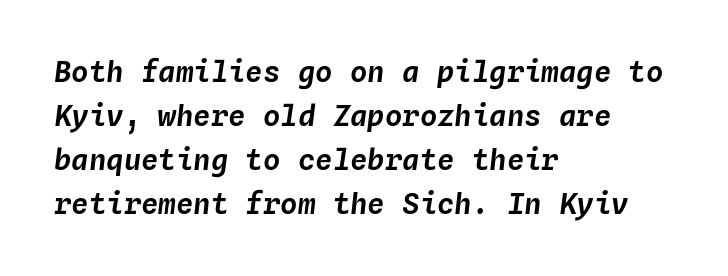
Q: Is the text italic (slanted)? A: Yes, it leans right by about 4 degrees.
Q: Is the text underlined? A: No.
Q: How is the paragraph aligned? A: Left-aligned.
Q: Is the spacing between letters normal or unusually wide? A: Normal.
Q: Is the spacing between lines tight, normal or loose? A: Normal.
Q: Width (condensed, normal, or wide)? A: Normal.
Q: Stroke contrast? A: Low.
Q: x-height? A: Medium.
Q: Monospaced? A: Yes.
